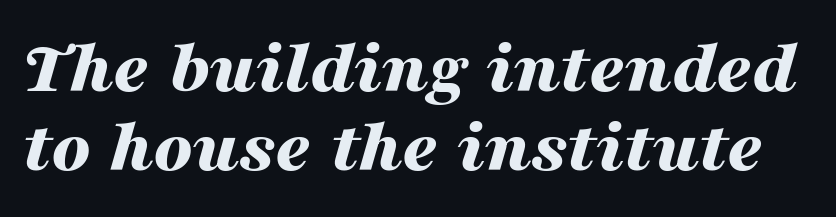
{"italic": "yes", "lean": "right", "slant_degrees": 16, "bold": "yes", "weight": "bold", "width": "wide", "stroke_contrast": "medium", "x_height": "medium", "monospaced": "no", "underline": "no", "line_spacing": "tight", "line_spacing_ratio": 1.02, "letter_spacing": "normal", "letter_spacing_em": 0.0, "glyph_px": 77}
